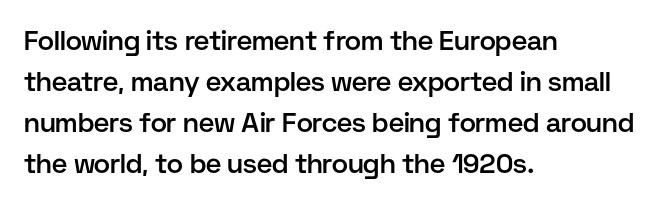
Q: Is the text bold? A: Semi-bold.
Q: Is the text italic (slanted)? A: No, it is upright.
Q: Is the text underlined? A: No.
Q: How is the paragraph aligned? A: Left-aligned.
Q: Is the spacing between letters normal or unusually wide? A: Normal.
Q: Is the spacing between lines tight, normal or loose? A: Normal.
